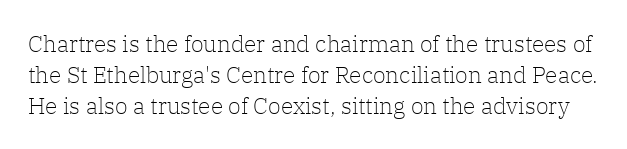
Q: Is the text bold? A: No.
Q: Is the text italic (slanted)? A: No, it is upright.
Q: Is the text underlined? A: No.
Q: Is the spacing between letters normal or unusually wide? A: Normal.
Q: Is the spacing between lines tight, normal or loose? A: Normal.
